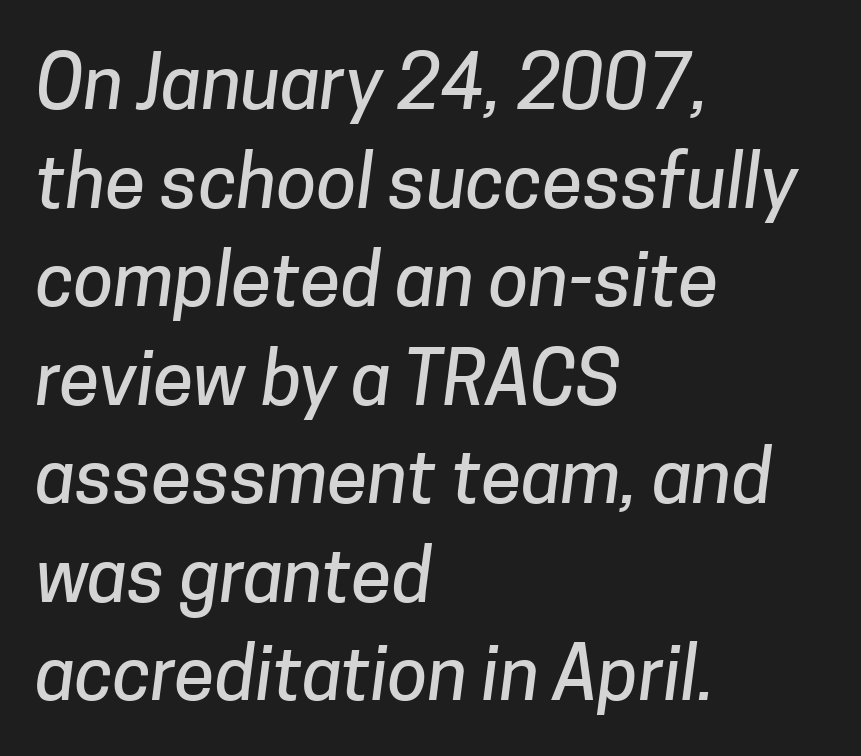
Words appear dense and cohesive because spacing is normal. Notice how the passage keeps a crisp vertical edge on the left only. What's the leading like? Ordinary, nothing unusual. The space beneath each line is pristine and unruled. Stroke terminals: plain, sans-serif.
